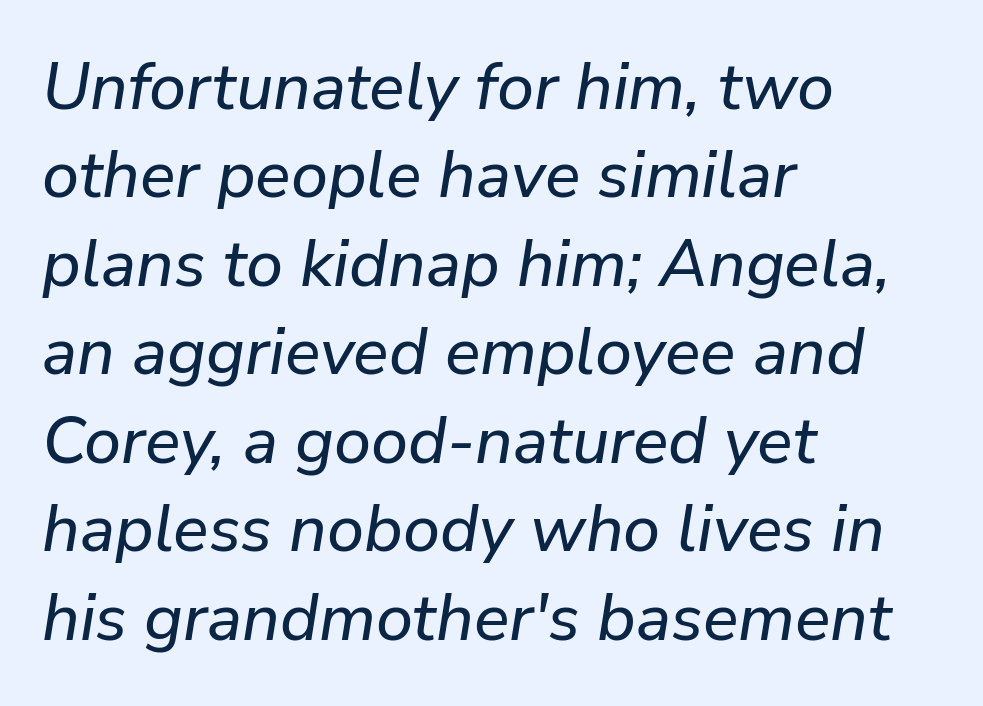
The image shows 66 px text type, italic (leaning right); set left-aligned, normal line spacing (1.34x), normal letter spacing, not underlined; low stroke contrast and a medium x-height.
